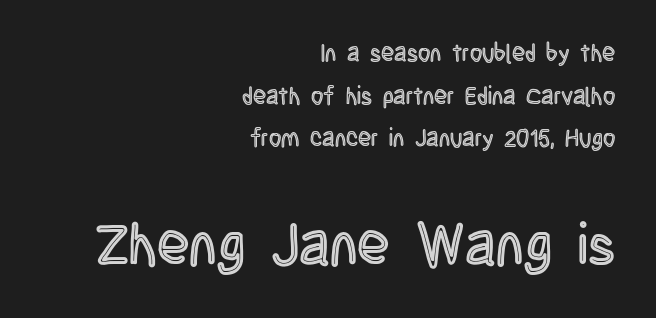
The rendering anchors every line to the right-hand side. The letters advance in unequal steps, a hallmark of proportional type. The foot of each line stays bare and open. Which chunk is bigger? The second one — the bottom block dwarfs the top. Does extra space separate the letters? No, they use regular spacing. Posture: vertical.
